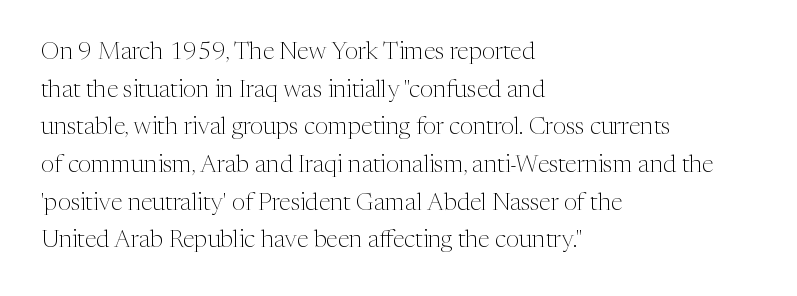
{"italic": "no", "bold": "no", "underline": "no", "align": "left", "line_spacing": "normal", "line_spacing_ratio": 1.57, "letter_spacing": "normal", "letter_spacing_em": 0.0, "glyph_px": 24}
